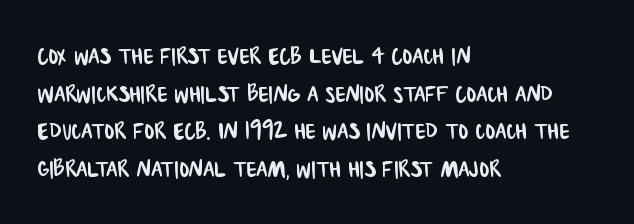
This sample has the flowing, uneven cadence of proportional lettering. The characters display no serif detailing; their extremities are plain. Unmarked baselines from the first word to the last. The type is set solid horizontally, with unmodified tracking. Does the copy run flush right? No — it runs flush left. The passage shown stacks its lines at a standard gap.
